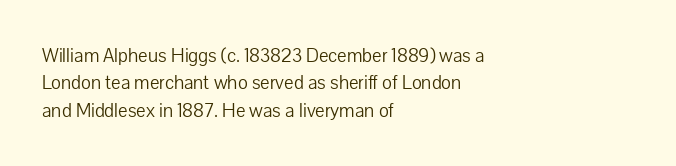
Q: Is the text bold? A: No.
Q: Is the text italic (slanted)? A: No, it is upright.
Q: Is the text underlined? A: No.
Q: How is the paragraph aligned? A: Left-aligned.
Q: Is the spacing between letters normal or unusually wide? A: Normal.
Q: Is the spacing between lines tight, normal or loose? A: Normal.
